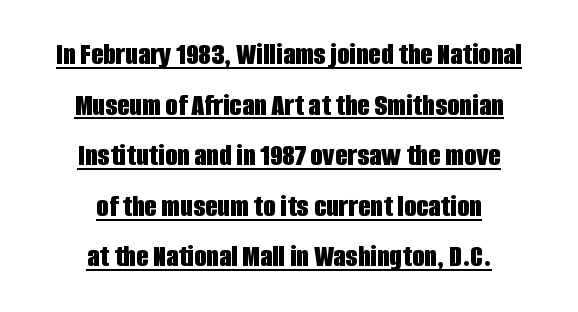
The image shows 32 px bold, condensed sans-serif type, upright; set centered, normal line spacing (1.58x), normal letter spacing, underlined; low stroke contrast and a large x-height.
